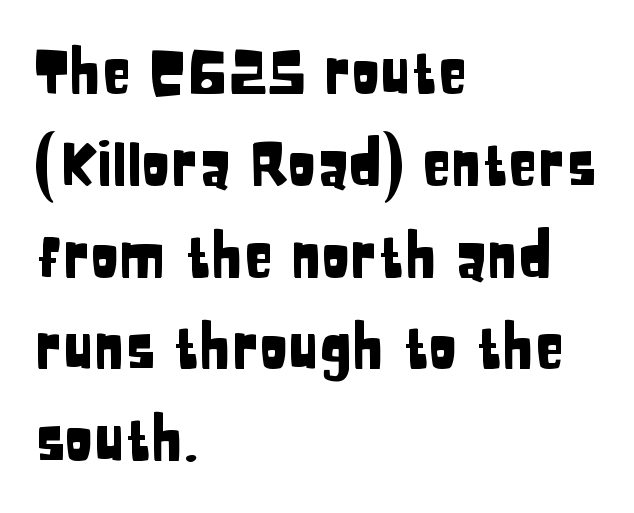
Q: Is the text italic (slanted)? A: No, it is upright.
Q: Is the typeface a serif or a sans-serif typeface? A: Sans-serif.
Q: Is the text underlined? A: No.
Q: How is the paragraph aligned? A: Left-aligned.
Q: Is the spacing between letters normal or unusually wide? A: Normal.
Q: Is the spacing between lines tight, normal or loose? A: Normal.
Q: Width (condensed, normal, or wide)? A: Condensed.
Q: Stroke contrast? A: Low.
Q: x-height? A: Large.
Q: Monospaced? A: No.
